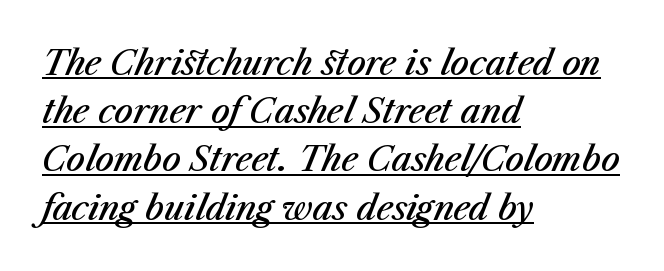
The image shows 33 px semibold type, italic (leaning right); set left-aligned, normal line spacing (1.46x), normal letter spacing, underlined; medium stroke contrast and a medium x-height.
